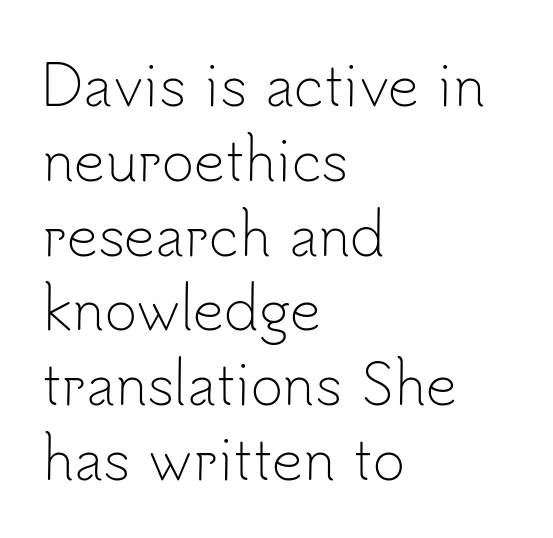
Q: Is the text bold? A: No.
Q: Is the text italic (slanted)? A: No, it is upright.
Q: Is the typeface a serif or a sans-serif typeface? A: Sans-serif.
Q: Is the text underlined? A: No.
Q: How is the paragraph aligned? A: Left-aligned.
Q: Is the spacing between letters normal or unusually wide? A: Normal.
Q: Is the spacing between lines tight, normal or loose? A: Normal.
Q: Width (condensed, normal, or wide)? A: Normal.
Q: Stroke contrast? A: Low.
Q: x-height? A: Small.
Q: Monospaced? A: No.
